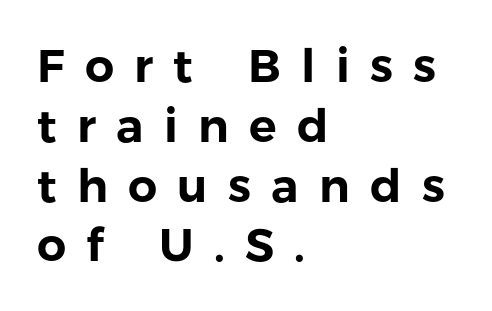
Horizontal bands of white between lines are of average thickness. The letters are spread apart with noticeably loose tracking. Lines of text with bare space underneath. No italicization has been applied; the sample stays upright. Typeset ragged right — the left edge is the straight one. Each letter keeps its own natural width here, so spacing adapts to shape.
